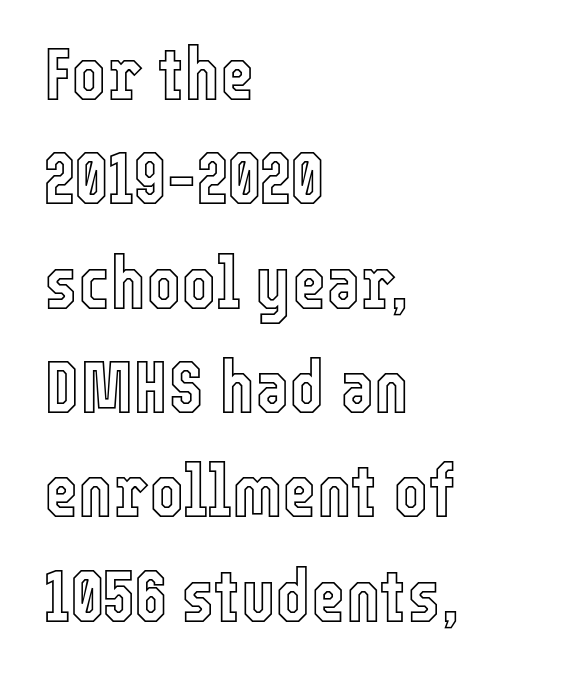
Looks like regular typesetting: each glyph gets only the width it needs. Line beginnings align vertically; line endings do not. The letterforms sit shoulder to shoulder at normal distance. The block of text has a typical density, with ordinary space between rows. The space directly below the letters is spotless. The letters stand straight up with perfectly vertical stems.
